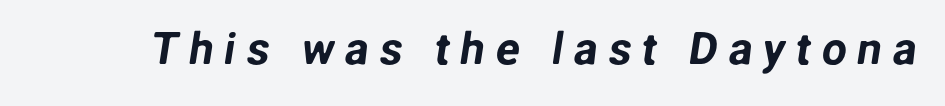
{"serif": "no", "width": "normal", "stroke_contrast": "low", "x_height": "medium", "monospaced": "no", "underline": "no", "letter_spacing": "wide", "letter_spacing_em": 0.23, "glyph_px": 45}
